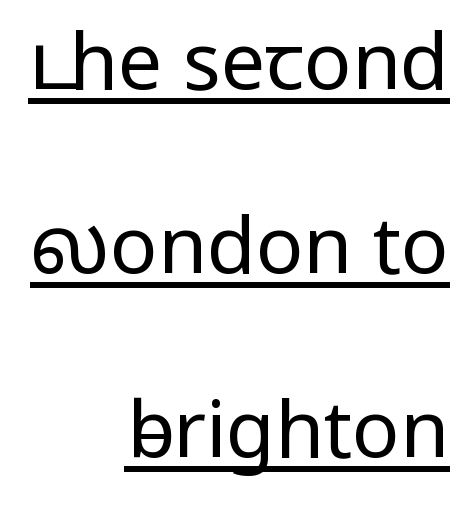
The image shows 79 px regular-weight, condensed sans-serif type, upright; set right-aligned, loose line spacing (2.33x), normal letter spacing, underlined; low stroke contrast and a large x-height.
